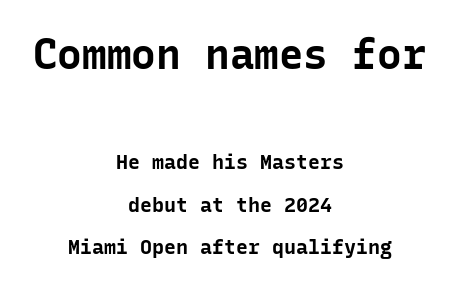
The image shows 41 px bold sans-serif type, upright, monospaced; set centered, loose line spacing (2.13x), normal letter spacing, not underlined; the first (top) block is 2.05x larger; low stroke contrast and a medium x-height.
